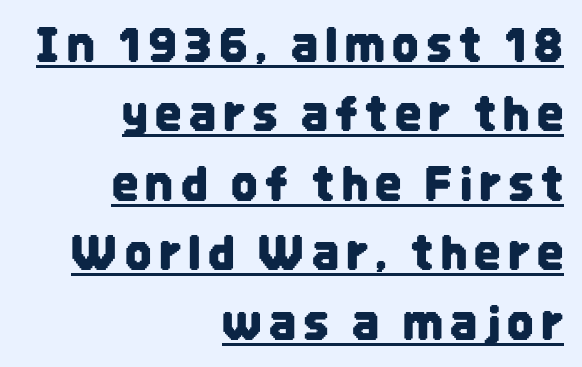
Q: Is the text italic (slanted)? A: No, it is upright.
Q: Is the typeface a serif or a sans-serif typeface? A: Sans-serif.
Q: Is the text underlined? A: Yes.
Q: How is the paragraph aligned? A: Right-aligned.
Q: Is the spacing between lines tight, normal or loose? A: Normal.
Q: Width (condensed, normal, or wide)? A: Condensed.
Q: Stroke contrast? A: Low.
Q: x-height? A: Large.
Q: Monospaced? A: No.
